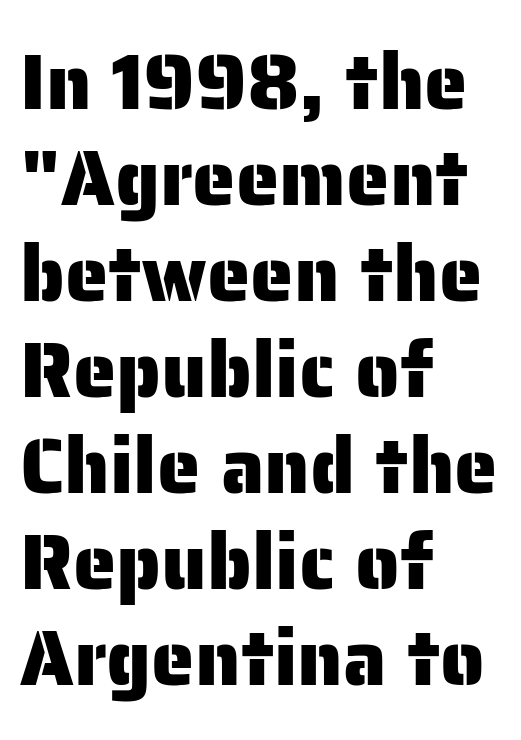
{"serif": "no", "italic": "no", "width": "normal", "stroke_contrast": "low", "x_height": "medium", "monospaced": "no", "underline": "no", "align": "left", "line_spacing_ratio": 1.23, "letter_spacing": "normal", "letter_spacing_em": 0.0, "glyph_px": 78}
